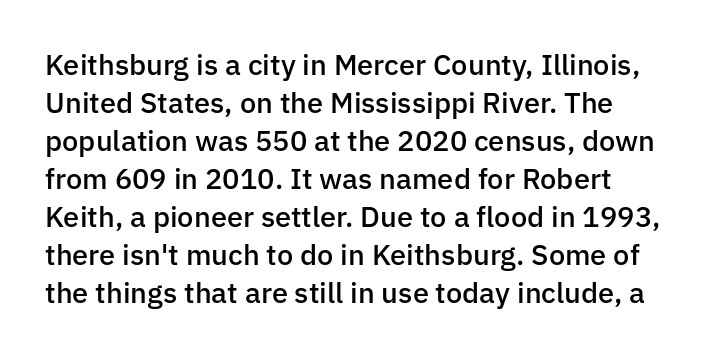
{"serif": "no", "italic": "no", "bold": "semi", "weight": "semibold", "width": "normal", "stroke_contrast": "low", "x_height": "medium", "monospaced": "no", "underline": "no", "line_spacing": "normal", "line_spacing_ratio": 1.31, "letter_spacing": "normal", "letter_spacing_em": 0.0, "glyph_px": 29}
